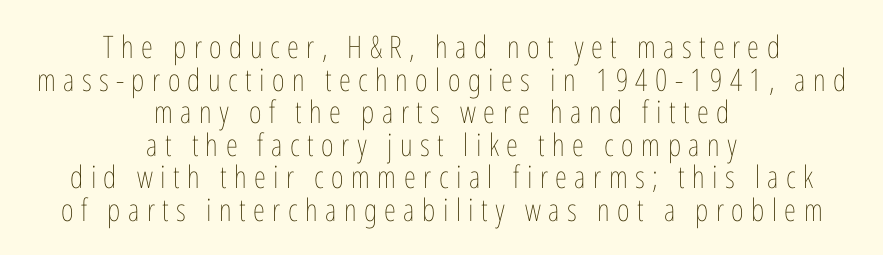
A bare baseline throughout the passage. Unbolded letterforms with no extra heft. Is there any slant? The stems are plumb. These lines are centered, leaving both edges ragged. Students, note that the glyphs here are deliberately spaced far apart. Does the leading feel generous? Not at all — it's pinched.
